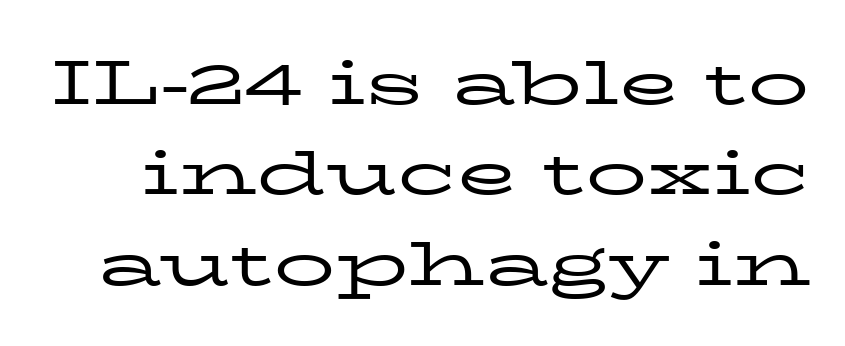
The image shows 61 px regular-weight, wide serif type, upright; set normal line spacing (1.48x), normal letter spacing, not underlined; low stroke contrast and a medium x-height.
